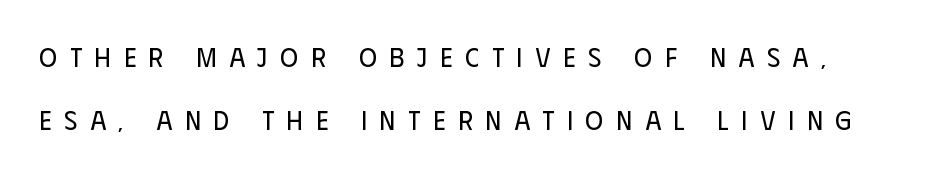
The type is letterspaced generously, with wide tracking. Posture: straight, roman, zero tilt. Each new line begins a long way beneath the previous one. Stroke mass is kept to a normal reading level or below. Beneath every word, the page is bare.
